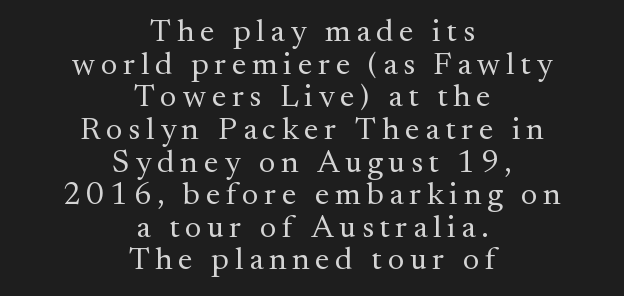
The image shows 32 px regular-weight serif type, upright; set centered, tight line spacing (1.02x), not underlined; medium stroke contrast and a small x-height.
